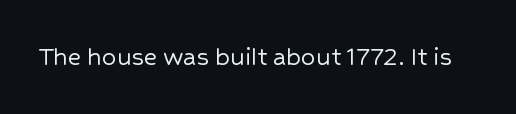
Q: Is the text italic (slanted)? A: No, it is upright.
Q: Is the typeface a serif or a sans-serif typeface? A: Sans-serif.
Q: Is the text underlined? A: No.
Q: Is the spacing between letters normal or unusually wide? A: Normal.
Q: Width (condensed, normal, or wide)? A: Normal.
Q: Stroke contrast? A: Low.
Q: x-height? A: Medium.
Q: Monospaced? A: No.
